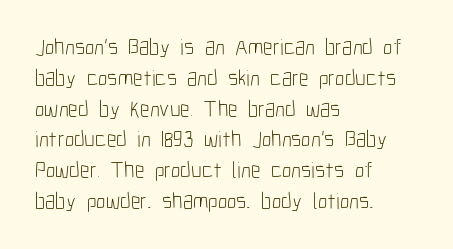
{"italic": "no", "bold": "no", "underline": "no", "align": "left", "line_spacing": "normal", "line_spacing_ratio": 1.34, "letter_spacing": "normal", "letter_spacing_em": 0.0, "glyph_px": 23}
